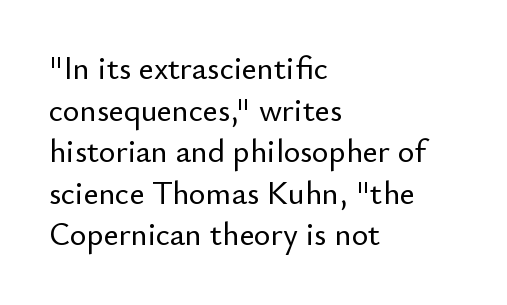
Q: Is the text italic (slanted)? A: No, it is upright.
Q: Is the typeface a serif or a sans-serif typeface? A: Sans-serif.
Q: Is the text underlined? A: No.
Q: How is the paragraph aligned? A: Left-aligned.
Q: Is the spacing between letters normal or unusually wide? A: Normal.
Q: Is the spacing between lines tight, normal or loose? A: Normal.
Q: Width (condensed, normal, or wide)? A: Normal.
Q: Stroke contrast? A: Low.
Q: x-height? A: Small.
Q: Monospaced? A: No.
